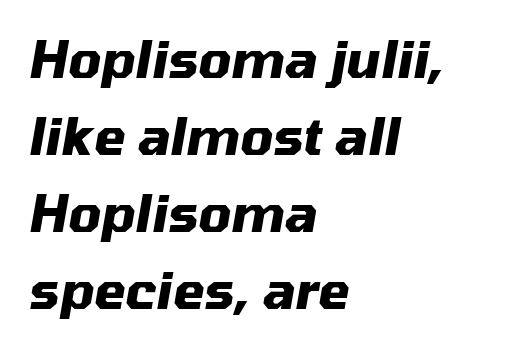
The image shows 51 px heavy type, italic (leaning right); set left-aligned, normal line spacing (1.51x), normal letter spacing, not underlined; medium stroke contrast and a medium x-height.
